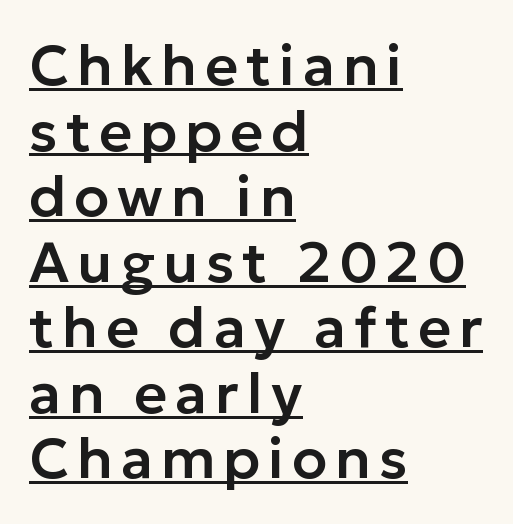
{"serif": "no", "italic": "no", "width": "normal", "stroke_contrast": "low", "x_height": "medium", "monospaced": "no", "underline": "yes", "align": "left", "line_spacing": "tight", "line_spacing_ratio": 1.15, "glyph_px": 57}
